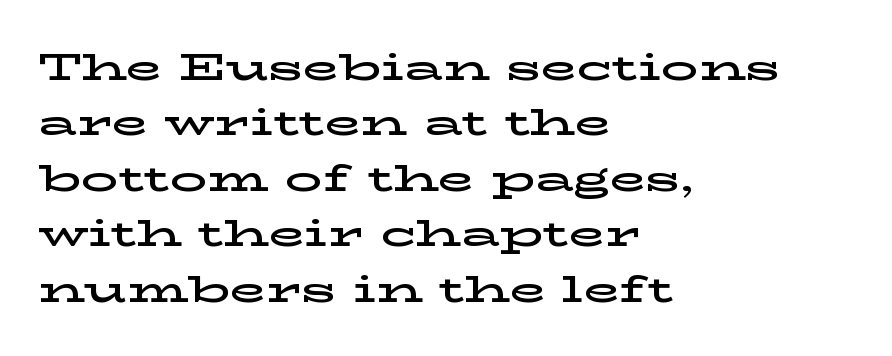
{"serif": "yes", "italic": "no", "width": "wide", "stroke_contrast": "low", "x_height": "medium", "monospaced": "no", "underline": "no", "align": "left", "line_spacing": "normal", "line_spacing_ratio": 1.5, "letter_spacing": "normal", "letter_spacing_em": 0.0, "glyph_px": 37}
